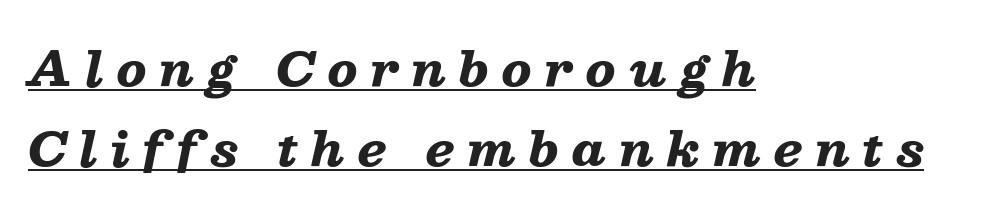
The image shows 46 px heavy, wide type, italic (leaning right); set left-aligned, line spacing 1.74x, unusually wide letter spacing (+0.28 em), underlined; low stroke contrast and a medium x-height.
